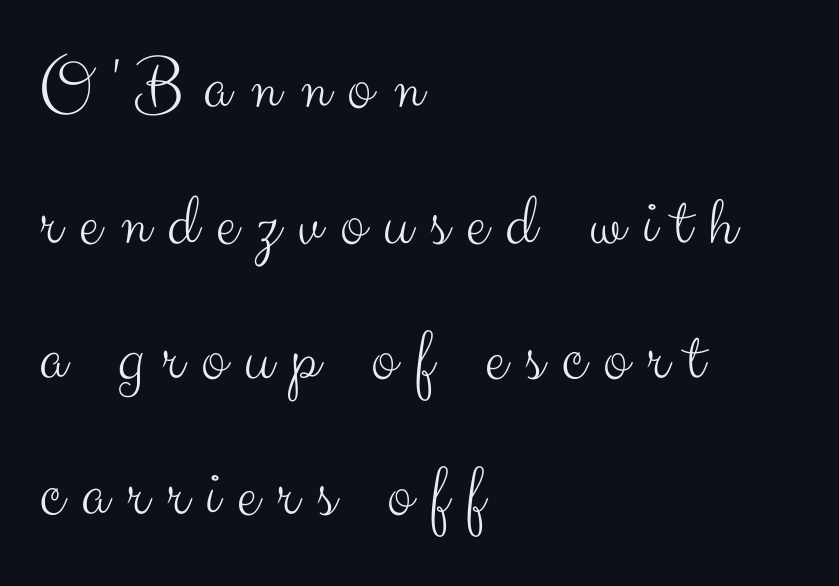
The image shows 75 px light sans-serif type; set left-aligned, line spacing 1.81x, unusually wide letter spacing (+0.24 em), not underlined; medium stroke contrast and a small x-height.
